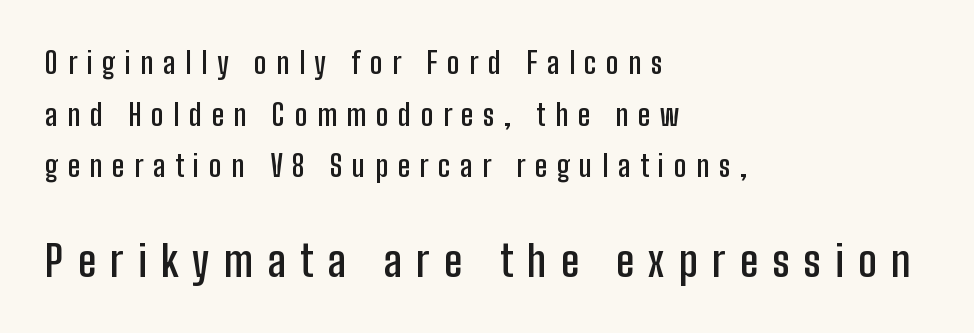
{"serif": "no", "italic": "no", "bold": "semi", "weight": "semibold", "width": "condensed", "stroke_contrast": "low", "x_height": "medium", "monospaced": "no", "underline": "no", "align": "left", "line_spacing_ratio": 1.78, "letter_spacing": "wide", "letter_spacing_em": 0.33, "larger_block": "second", "size_ratio": 1.48, "glyph_px": 43}
